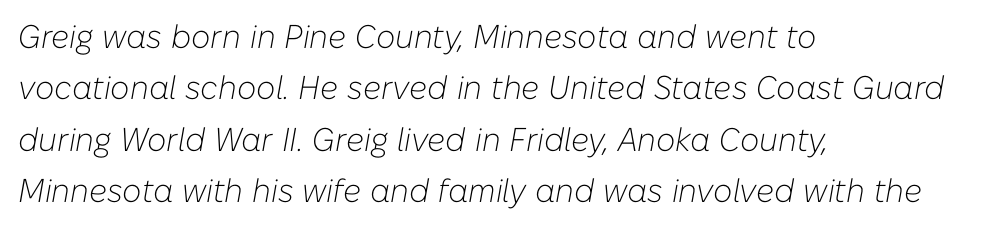
{"italic": "yes", "lean": "right", "slant_degrees": 10, "bold": "no", "weight": "light", "width": "normal", "stroke_contrast": "low", "x_height": "medium", "monospaced": "no", "underline": "no", "align": "left", "line_spacing": "normal", "line_spacing_ratio": 1.56, "letter_spacing": "normal", "letter_spacing_em": 0.0, "glyph_px": 33}
